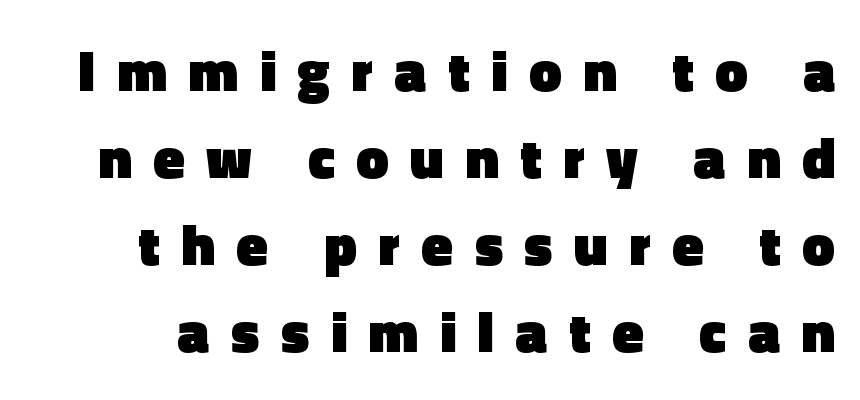
Q: Is the text bold? A: Yes.
Q: Is the text italic (slanted)? A: No, it is upright.
Q: Is the typeface a serif or a sans-serif typeface? A: Sans-serif.
Q: Is the text underlined? A: No.
Q: Is the spacing between letters normal or unusually wide? A: Unusually wide.
Q: Is the spacing between lines tight, normal or loose? A: Normal.
Q: Width (condensed, normal, or wide)? A: Normal.
Q: x-height? A: Medium.
Q: Monospaced? A: No.
